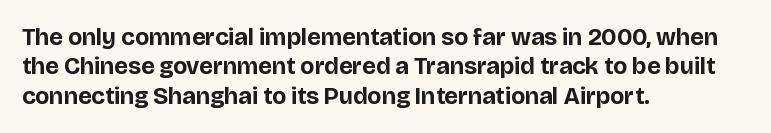
{"italic": "no", "bold": "yes", "underline": "no", "align": "left", "line_spacing_ratio": 1.22, "letter_spacing": "normal", "letter_spacing_em": 0.0, "glyph_px": 24}
